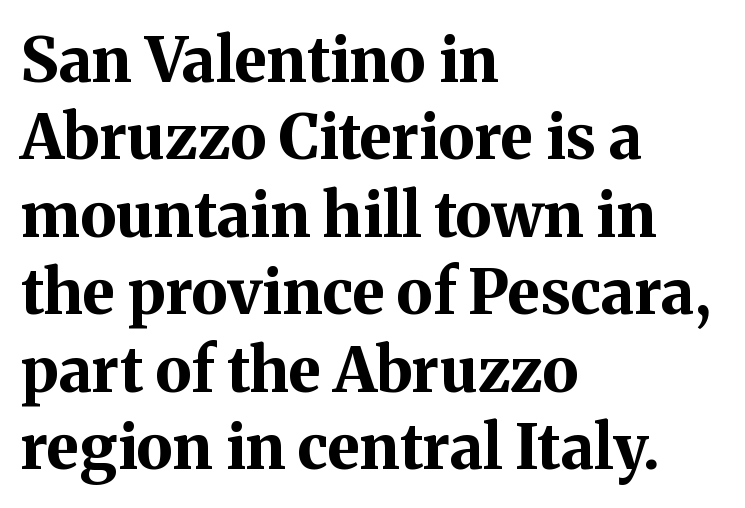
{"serif": "yes", "italic": "no", "bold": "yes", "weight": "bold", "width": "normal", "stroke_contrast": "medium", "x_height": "medium", "monospaced": "no", "underline": "no", "align": "left", "line_spacing": "normal", "line_spacing_ratio": 1.25, "letter_spacing": "normal", "letter_spacing_em": 0.0, "glyph_px": 62}
